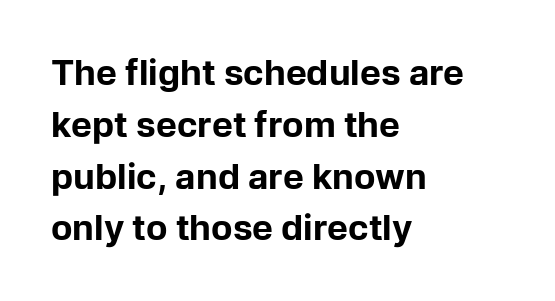
Alignment: flush left. Heft: maximum for text — a bold. The block of text has a typical density, with ordinary space between rows. The gap between lines stays unmarked.
